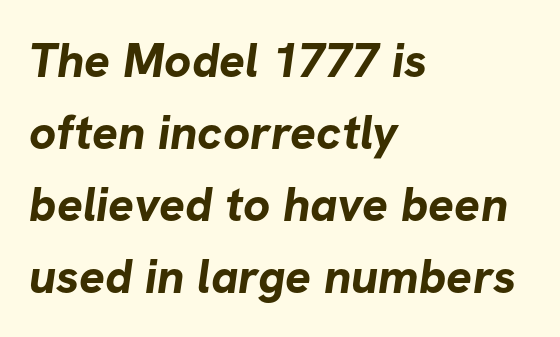
The image shows 48 px bold sans-serif type; set left-aligned, normal line spacing (1.5x), normal letter spacing, not underlined; low stroke contrast and a medium x-height.
